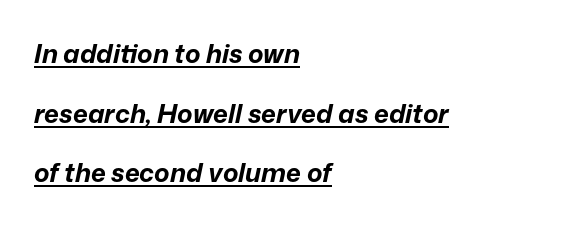
Tracking here is standard; glyphs follow each other at the usual distance. Pretty heavy lettering here — definitely bold. The specimen includes a rule beneath the text block's lines. The designer dialed line spacing up above the default.
